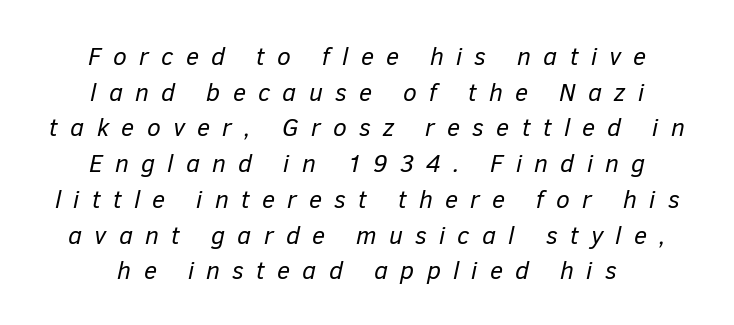
Nobody drew a line under any word here. Does extra space separate the letters? Yes, quite a lot of it. The weight tops out at a normal text grade. The specimen reads as italic at a glance. Leading matches the norm, producing a regular column. Layout note: lines centered.
